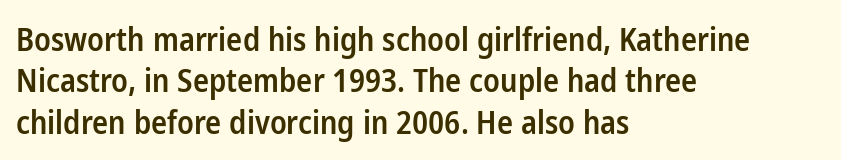
Each new line begins a customary step beneath the previous one. The face used here is a semibold: visibly heavier than regular, lighter than bold. A typesetter would call this proportional, since set widths differ per character. These lines are composed in type without serifs. Every stem runs plumb, perpendicular to the baseline. Anything drawn beneath the words? Only blank space.
